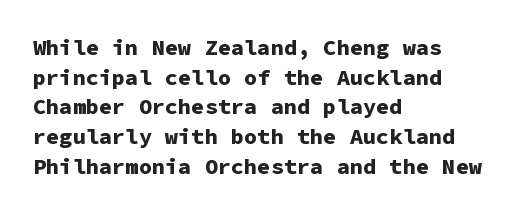
The image shows 22 px bold type, upright; set left-aligned, normal line spacing (1.35x), normal letter spacing, not underlined.
